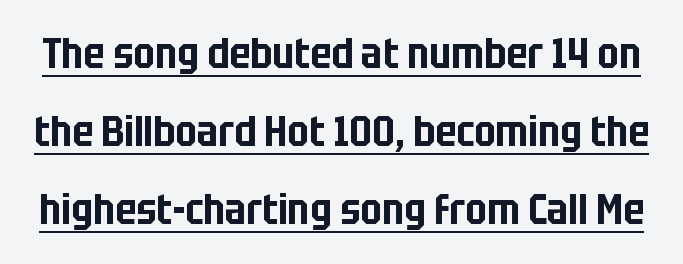
The image shows 42 px condensed sans-serif type, upright; set line spacing 1.86x, normal letter spacing, underlined; low stroke contrast and a large x-height.
